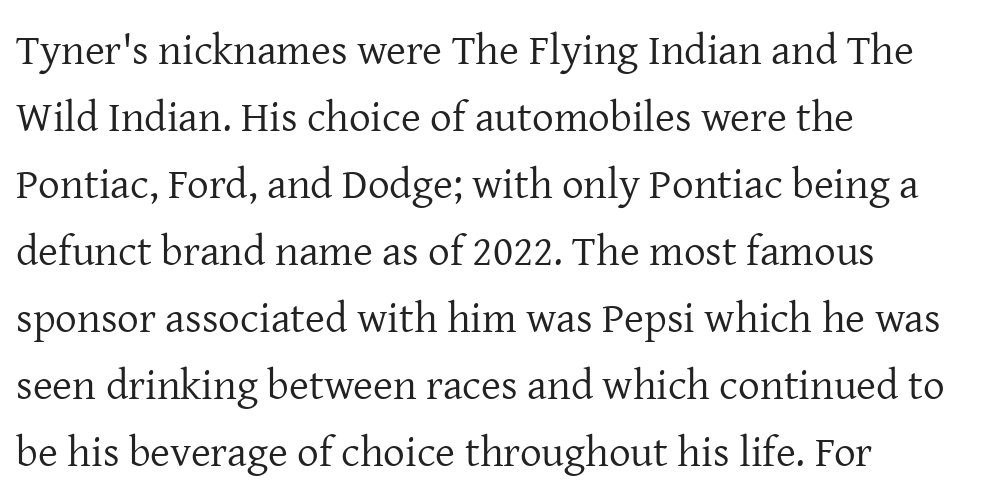
Each row of text sits above clean, open space. Leftover space on each line is placed entirely after the last word. Stems and bowls with no extra thickness — not bold. Proportional: the letters do not fall into vertical columns. The axis of the letterforms is exactly vertical.
